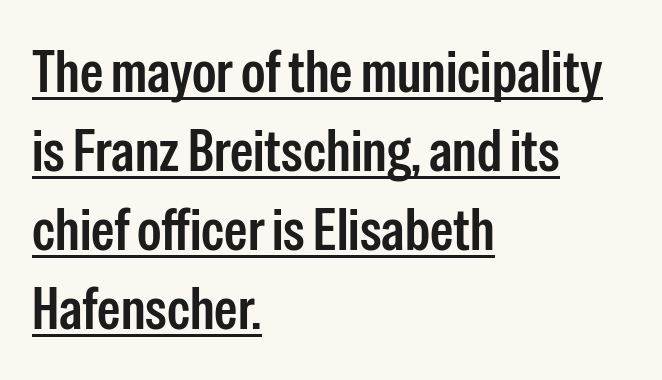
Q: Is the text bold? A: Semi-bold.
Q: Is the text italic (slanted)? A: No, it is upright.
Q: Is the typeface a serif or a sans-serif typeface? A: Sans-serif.
Q: Is the text underlined? A: Yes.
Q: How is the paragraph aligned? A: Left-aligned.
Q: Is the spacing between letters normal or unusually wide? A: Normal.
Q: Is the spacing between lines tight, normal or loose? A: Normal.
Q: Width (condensed, normal, or wide)? A: Condensed.
Q: Stroke contrast? A: Low.
Q: x-height? A: Medium.
Q: Monospaced? A: No.
